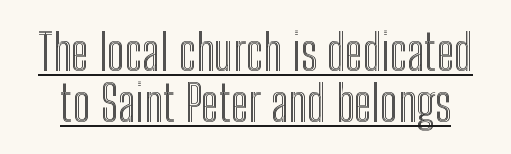
Spacing verdict: proportional, widths tailored to each character. Nothing unusual about the tracking: characters are spaced as the font intends. The lettering is marked with a stroke running underneath it. If you drew a line through each stem, it would be perfectly vertical. One glance says dense: line gaps are narrower than usual.
